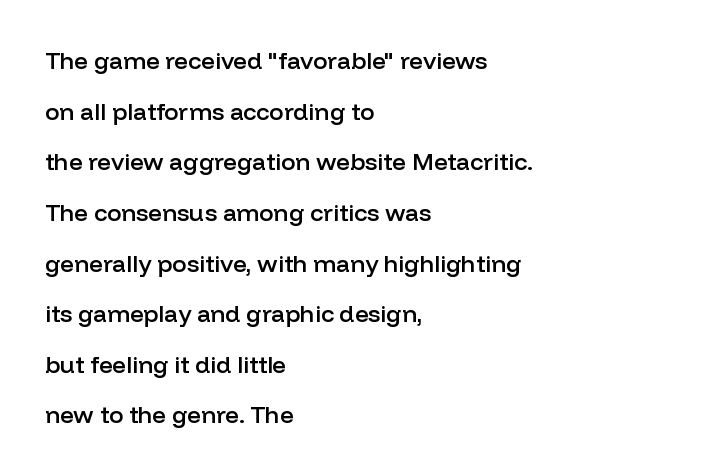
Honestly, the letter spacing is just normal — you wouldn't notice it. These lines are set flush left with a ragged right edge. Firm but not heavy-handed strokes: this text is semibold. Is there much room between lines? Yes — plenty of vertical air separates them. Quick note: not italic, upright.
